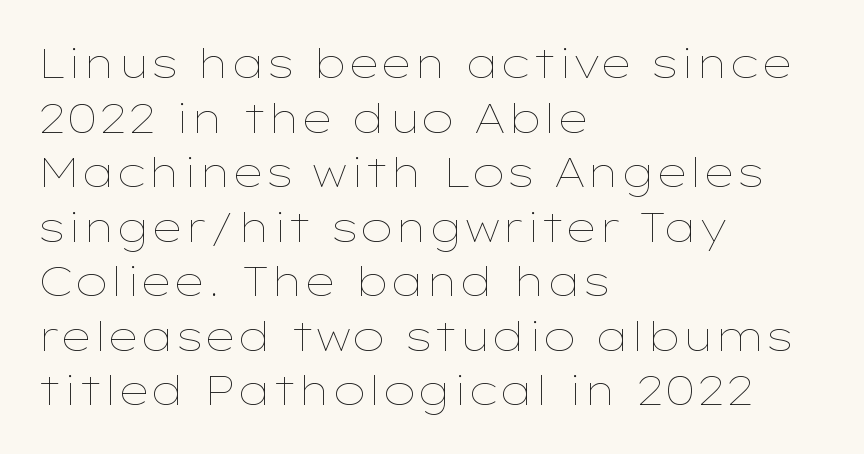
The image shows 41 px thin, wide type, upright; set left-aligned, normal line spacing (1.33x), normal letter spacing, not underlined; low stroke contrast and a medium x-height.
